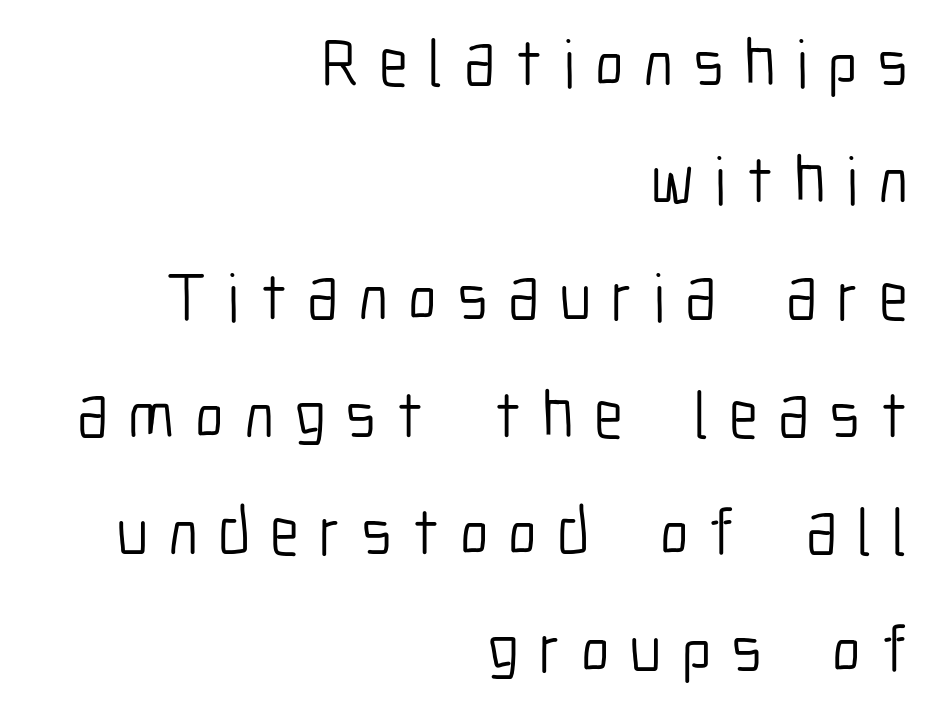
The image shows 67 px light, condensed sans-serif type, upright; set right-aligned, line spacing 1.75x, unusually wide letter spacing (+0.3 em), not underlined; low stroke contrast and a medium x-height.
